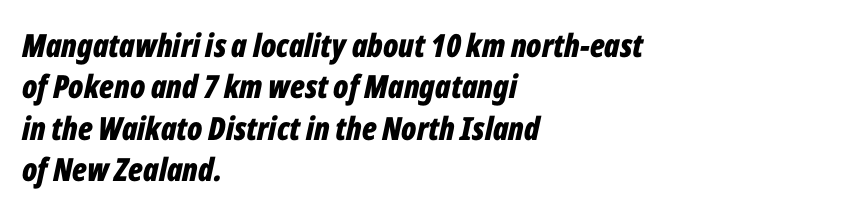
{"italic": "yes", "lean": "right", "slant_degrees": 12, "bold": "yes", "weight": "bold", "width": "condensed", "stroke_contrast": "low", "x_height": "medium", "monospaced": "no", "underline": "no", "align": "left", "line_spacing": "normal", "line_spacing_ratio": 1.29, "letter_spacing": "normal", "letter_spacing_em": 0.0, "glyph_px": 32}
